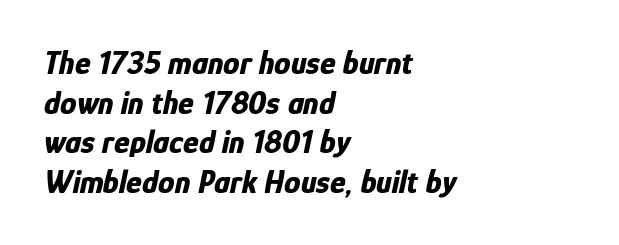
Q: Is the text bold? A: Yes.
Q: Is the text italic (slanted)? A: Yes, it leans right by about 12 degrees.
Q: Is the text underlined? A: No.
Q: How is the paragraph aligned? A: Left-aligned.
Q: Is the spacing between letters normal or unusually wide? A: Normal.
Q: Width (condensed, normal, or wide)? A: Condensed.
Q: Stroke contrast? A: Low.
Q: x-height? A: Medium.
Q: Monospaced? A: No.
